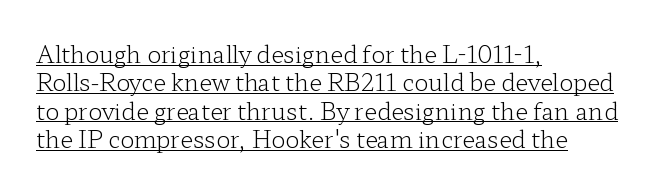
The image shows 23 px text type, upright; set left-aligned, line spacing 1.23x, normal letter spacing, underlined.
